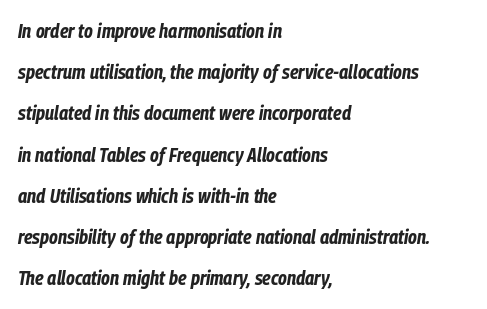
Q: Is the text bold? A: Yes.
Q: Is the text italic (slanted)? A: Yes, it leans right by about 9 degrees.
Q: Is the text underlined? A: No.
Q: How is the paragraph aligned? A: Left-aligned.
Q: Is the spacing between letters normal or unusually wide? A: Normal.
Q: Is the spacing between lines tight, normal or loose? A: Loose.
